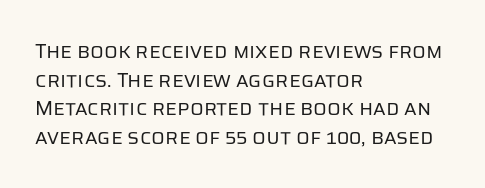
Q: Is the text bold? A: No.
Q: Is the text italic (slanted)? A: No, it is upright.
Q: Is the text underlined? A: No.
Q: How is the paragraph aligned? A: Left-aligned.
Q: Is the spacing between letters normal or unusually wide? A: Normal.
Q: Is the spacing between lines tight, normal or loose? A: Normal.
